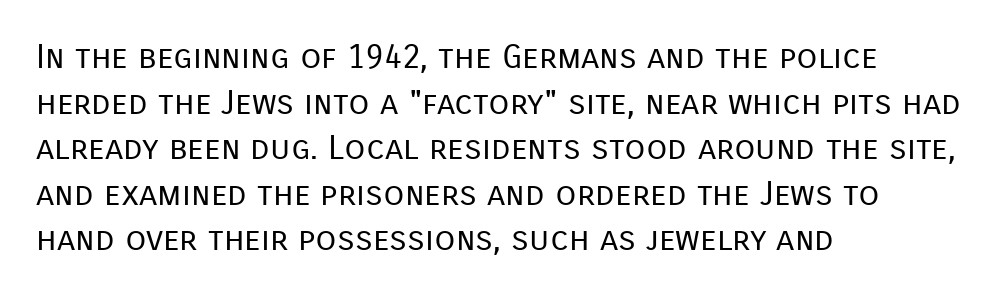
The line-height multiplier appears to be the usual default. The lines are quadded left. No chunkiness to these letters — they're not bold. I'd call this a sans setting — the letters go barefoot. Rule under the text: the space is simply empty. Letter spacing: default.
